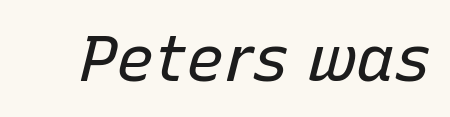
Q: Is the text bold? A: No.
Q: Is the text italic (slanted)? A: Yes, it leans right by about 15 degrees.
Q: Is the text underlined? A: No.
Q: Is the spacing between letters normal or unusually wide? A: Normal.
Q: Width (condensed, normal, or wide)? A: Normal.
Q: Stroke contrast? A: Low.
Q: x-height? A: Medium.
Q: Monospaced? A: No.
